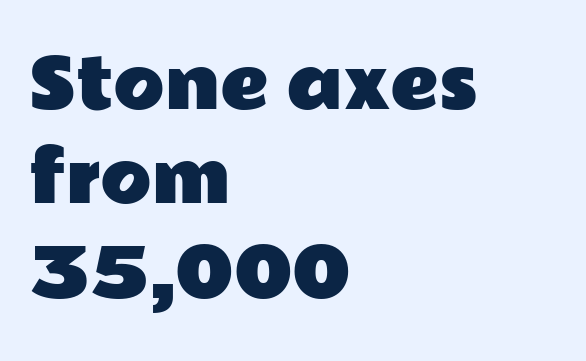
The image shows 67 px wide sans-serif type, upright; set left-aligned, normal line spacing (1.41x), normal letter spacing, not underlined; low stroke contrast and a medium x-height.
